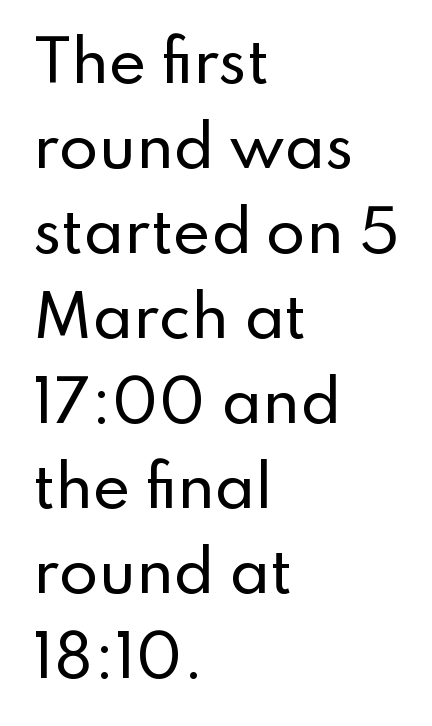
{"serif": "no", "italic": "no", "width": "normal", "stroke_contrast": "low", "x_height": "small", "monospaced": "no", "underline": "no", "align": "left", "line_spacing": "normal", "line_spacing_ratio": 1.49, "letter_spacing": "normal", "letter_spacing_em": 0.0, "glyph_px": 57}
